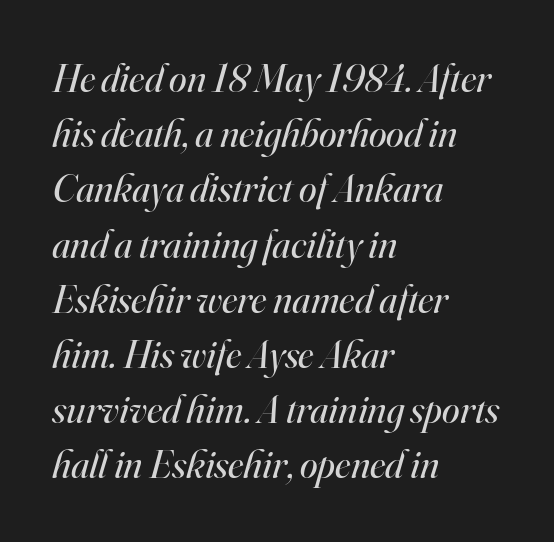
{"serif": "yes", "italic": "yes", "lean": "right", "slant_degrees": 16, "bold": "no", "weight": "regular", "width": "normal", "stroke_contrast": "high", "x_height": "small", "monospaced": "no", "underline": "no", "align": "left", "line_spacing": "normal", "line_spacing_ratio": 1.38, "letter_spacing": "normal", "letter_spacing_em": 0.0, "glyph_px": 40}
